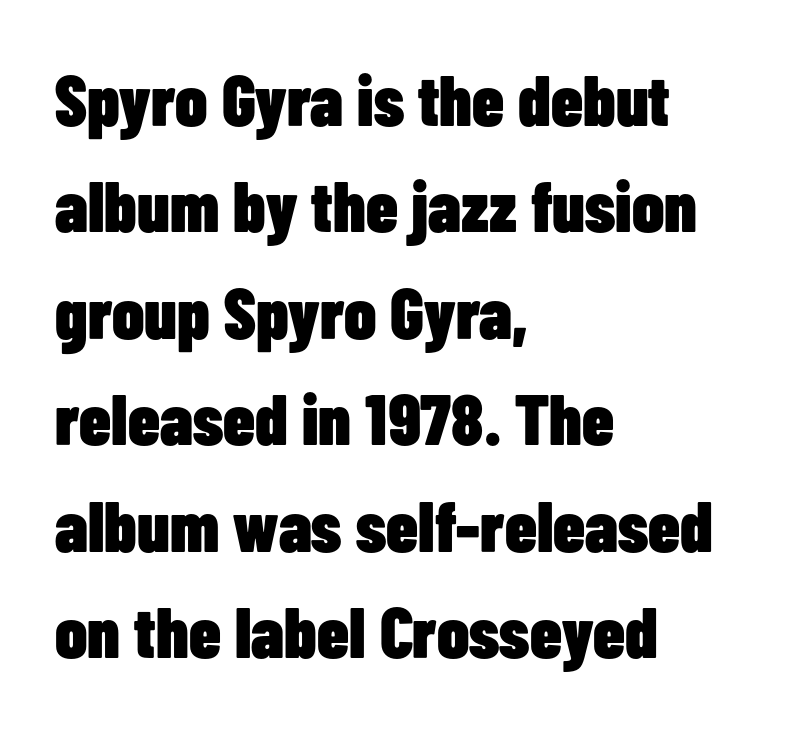
Q: Is the text bold? A: Yes.
Q: Is the text italic (slanted)? A: No, it is upright.
Q: Is the typeface a serif or a sans-serif typeface? A: Sans-serif.
Q: Is the text underlined? A: No.
Q: How is the paragraph aligned? A: Left-aligned.
Q: Is the spacing between letters normal or unusually wide? A: Normal.
Q: Is the spacing between lines tight, normal or loose? A: Normal.
Q: Width (condensed, normal, or wide)? A: Condensed.
Q: Stroke contrast? A: Low.
Q: x-height? A: Medium.
Q: Monospaced? A: No.
